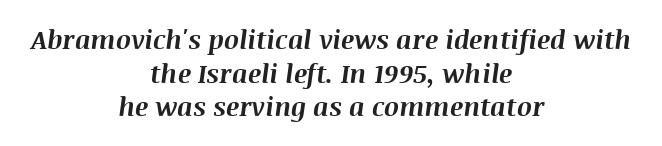
{"italic": "yes", "lean": "right", "slant_degrees": 8, "bold": "yes", "underline": "no", "align": "center", "line_spacing": "normal", "line_spacing_ratio": 1.29, "letter_spacing": "normal", "letter_spacing_em": 0.0, "glyph_px": 26}
